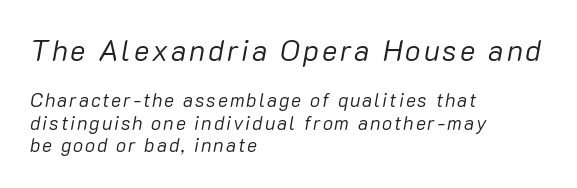
The image shows 29 px regular-weight type, italic (leaning right); set left-aligned, line spacing 1.18x, not underlined; the first (top) block is 1.53x larger; low stroke contrast and a medium x-height.
